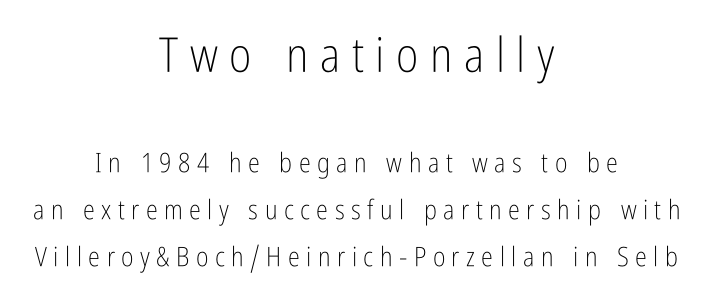
Leftover space on each line is divided equally before and after the words. The type family on display is of the sans-serif kind. Upright lettering throughout. Each stroke keeps to a modest, everyday thickness or less.
